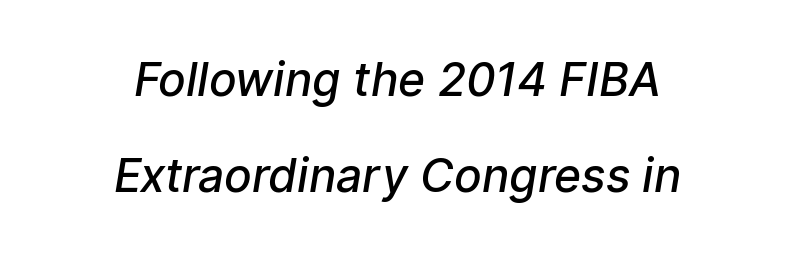
The image shows 46 px semibold sans-serif type; set centered, loose line spacing (2.09x), normal letter spacing, not underlined; low stroke contrast and a medium x-height.
